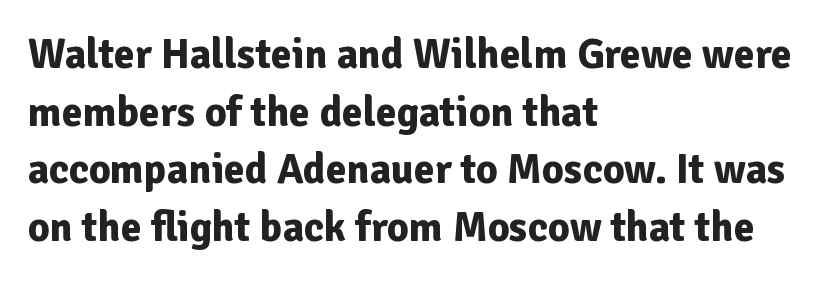
A typesetter would call this leading conventional body-copy spacing. The letters sit at their default tracking, neither squeezed nor spread. The designer went with a sans here, leaving each stem footless. The passage shown is emphatically bold. Every stem runs plumb, perpendicular to the baseline. Decoration check: the copy has no underline.
